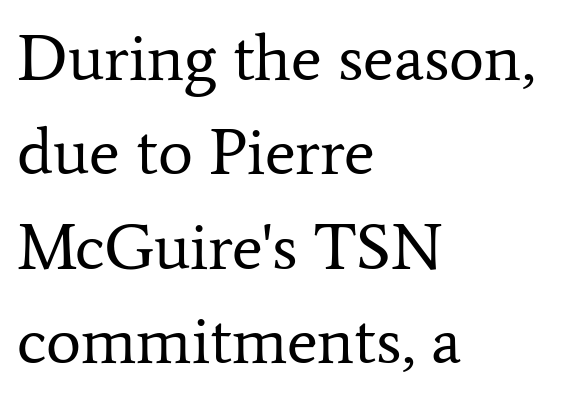
Q: Is the text bold? A: No.
Q: Is the text italic (slanted)? A: No, it is upright.
Q: Is the typeface a serif or a sans-serif typeface? A: Serif.
Q: Is the text underlined? A: No.
Q: How is the paragraph aligned? A: Left-aligned.
Q: Is the spacing between letters normal or unusually wide? A: Normal.
Q: Is the spacing between lines tight, normal or loose? A: Normal.
Q: Width (condensed, normal, or wide)? A: Normal.
Q: Stroke contrast? A: Low.
Q: x-height? A: Medium.
Q: Monospaced? A: No.
